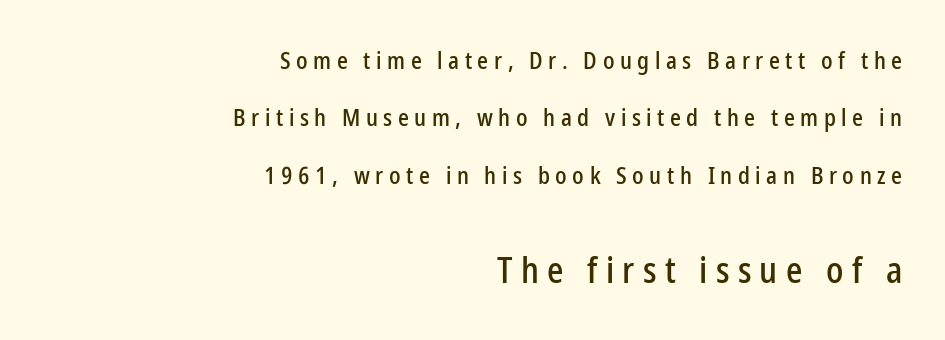
{"serif": "no", "italic": "no", "width": "condensed", "stroke_contrast": "low", "x_height": "medium", "monospaced": "no", "underline": "no", "align": "right", "line_spacing": "loose", "line_spacing_ratio": 2.39, "letter_spacing": "wide", "letter_spacing_em": 0.23, "larger_block": "second", "size_ratio": 1.5, "glyph_px": 36}
